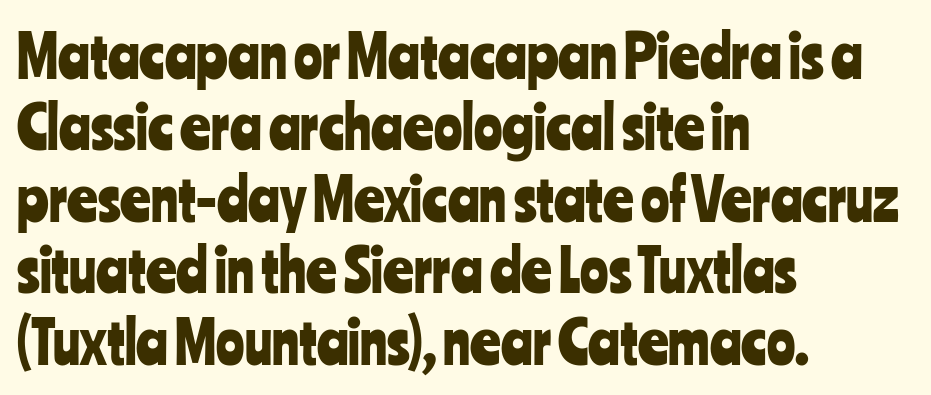
{"serif": "no", "italic": "no", "width": "condensed", "stroke_contrast": "low", "x_height": "medium", "monospaced": "no", "underline": "no", "align": "left", "line_spacing_ratio": 1.21, "letter_spacing": "normal", "letter_spacing_em": 0.0, "glyph_px": 59}
